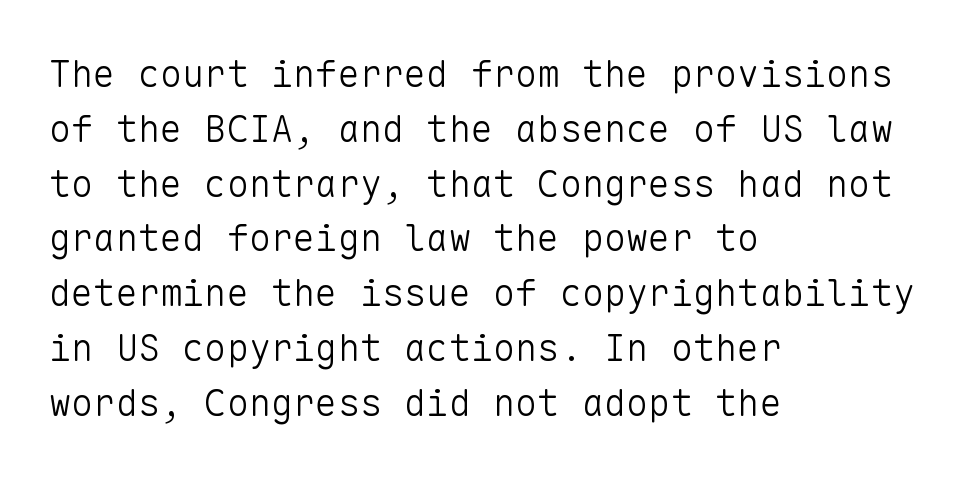
{"serif": "no", "italic": "no", "bold": "no", "weight": "light", "width": "normal", "stroke_contrast": "low", "x_height": "medium", "monospaced": "yes", "underline": "no", "align": "left", "line_spacing": "normal", "line_spacing_ratio": 1.48, "letter_spacing": "normal", "letter_spacing_em": 0.0, "glyph_px": 37}
